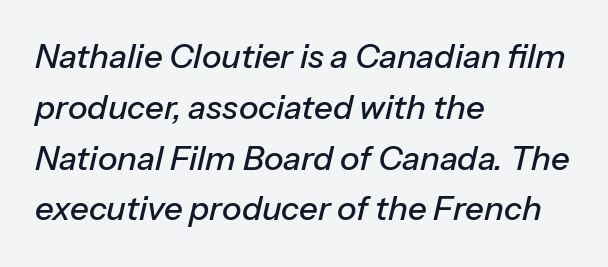
The image shows 33 px text type, italic (leaning right); set left-aligned, normal line spacing (1.54x), normal letter spacing, not underlined; low stroke contrast and a medium x-height.
